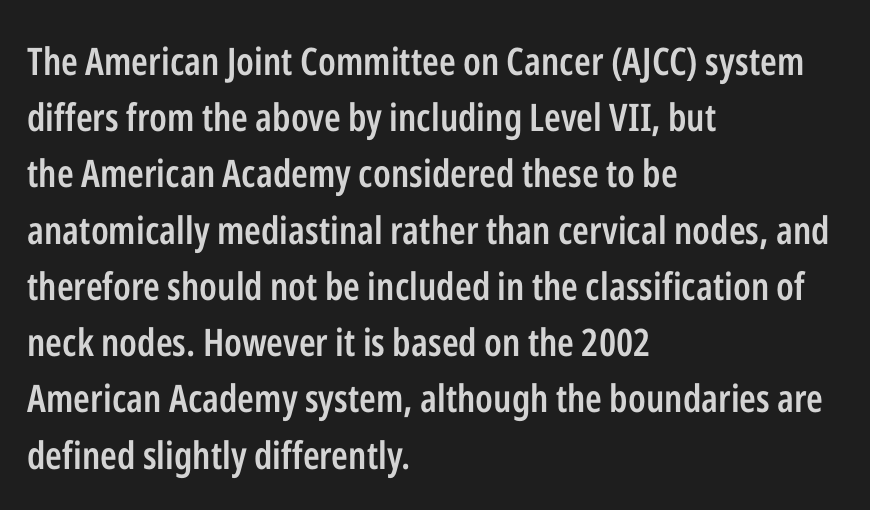
The image shows 38 px semibold, condensed sans-serif type, upright; set left-aligned, normal line spacing (1.48x), normal letter spacing, not underlined; low stroke contrast and a medium x-height.
